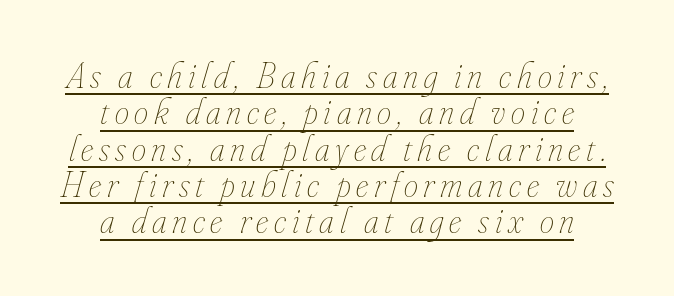
{"italic": "yes", "lean": "right", "slant_degrees": 16, "bold": "no", "weight": "thin", "width": "condensed", "stroke_contrast": "low", "x_height": "small", "monospaced": "no", "underline": "yes", "align": "center", "line_spacing": "tight", "line_spacing_ratio": 1.01, "glyph_px": 36}
